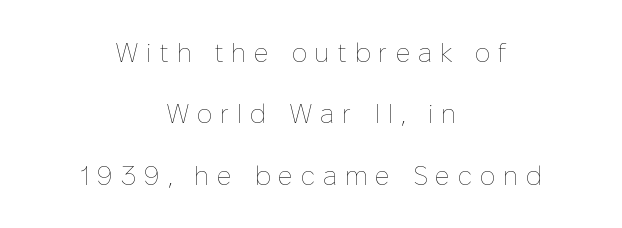
Q: Is the text bold? A: No.
Q: Is the text italic (slanted)? A: No, it is upright.
Q: Is the text underlined? A: No.
Q: How is the paragraph aligned? A: Centered.
Q: Is the spacing between letters normal or unusually wide? A: Unusually wide.
Q: Is the spacing between lines tight, normal or loose? A: Loose.
